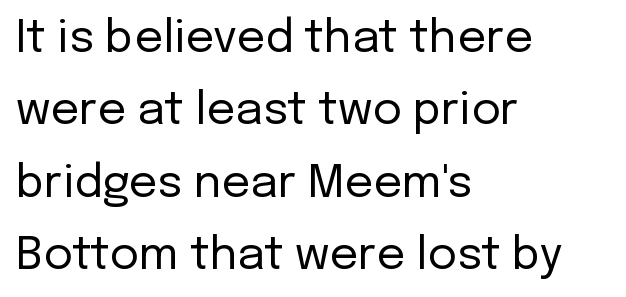
A typesetter would call this zero additional tracking. Clear beneath every line of the passage. Think of a printed novel: that variable character pitch is what you see here. You can tell it's not italic because the verticals are truly vertical. Notice how descenders clear the ascenders below comfortably — that's standard leading. The passage shown is not bold in any degree.
